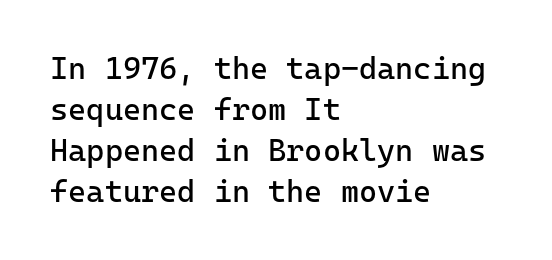
{"serif": "no", "italic": "no", "bold": "no", "weight": "regular", "width": "normal", "stroke_contrast": "low", "x_height": "medium", "monospaced": "yes", "underline": "no", "align": "left", "line_spacing": "normal", "line_spacing_ratio": 1.32, "letter_spacing": "normal", "letter_spacing_em": 0.0, "glyph_px": 31}
